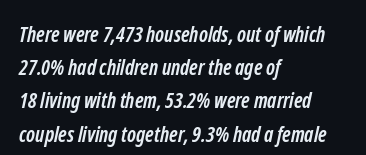
Q: Is the text bold? A: Yes.
Q: Is the text underlined? A: No.
Q: How is the paragraph aligned? A: Left-aligned.
Q: Is the spacing between letters normal or unusually wide? A: Normal.
Q: Is the spacing between lines tight, normal or loose? A: Normal.
